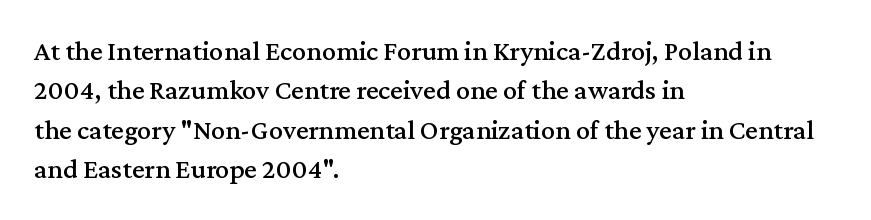
The image shows 28 px serif type, upright; set left-aligned, normal line spacing (1.41x), normal letter spacing, not underlined; medium stroke contrast and a medium x-height.
